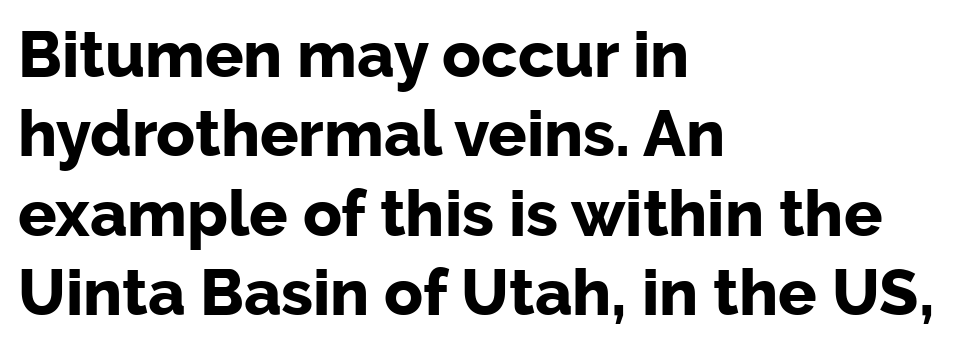
Q: Is the text bold? A: Yes.
Q: Is the text italic (slanted)? A: No, it is upright.
Q: Is the typeface a serif or a sans-serif typeface? A: Sans-serif.
Q: Is the text underlined? A: No.
Q: How is the paragraph aligned? A: Left-aligned.
Q: Is the spacing between letters normal or unusually wide? A: Normal.
Q: Width (condensed, normal, or wide)? A: Normal.
Q: Stroke contrast? A: Low.
Q: x-height? A: Medium.
Q: Monospaced? A: No.
